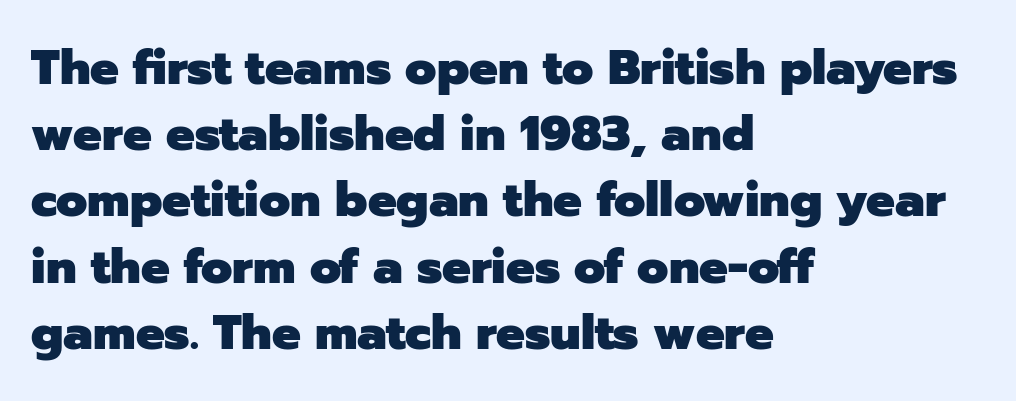
{"serif": "no", "italic": "no", "bold": "yes", "weight": "heavy", "width": "normal", "stroke_contrast": "low", "x_height": "medium", "monospaced": "no", "underline": "no", "align": "left", "line_spacing": "normal", "line_spacing_ratio": 1.38, "letter_spacing": "normal", "letter_spacing_em": 0.0, "glyph_px": 48}
